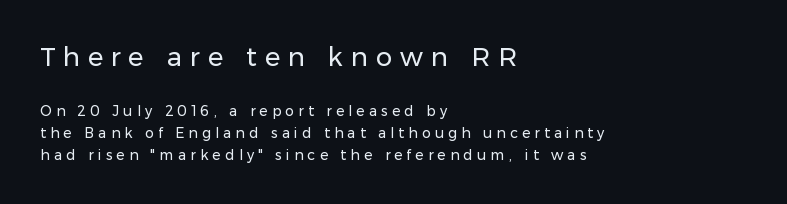
The image shows 26 px text type, upright; set left-aligned, normal line spacing (1.57x), unusually wide letter spacing (+0.3 em), not underlined; the first (top) block is 1.86x larger.
